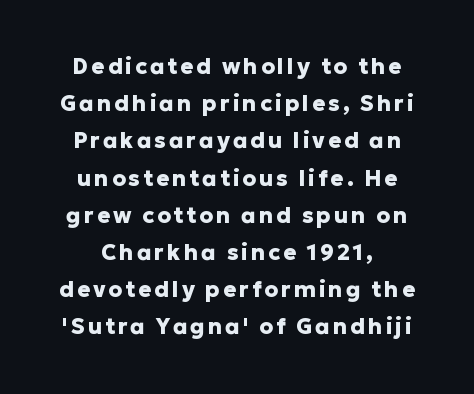
In terms of posture, this sample is upright. The sample has been set heavy, in full bold. Beneath every word, the page is bare. Evenly set lines give the paragraph a standard silhouette.
